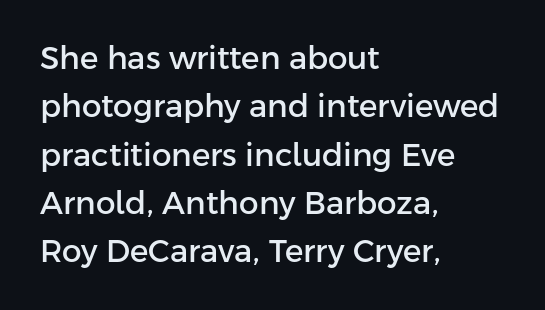
Q: Is the text italic (slanted)? A: No, it is upright.
Q: Is the typeface a serif or a sans-serif typeface? A: Sans-serif.
Q: Is the text underlined? A: No.
Q: How is the paragraph aligned? A: Left-aligned.
Q: Is the spacing between letters normal or unusually wide? A: Normal.
Q: Is the spacing between lines tight, normal or loose? A: Normal.
Q: Width (condensed, normal, or wide)? A: Normal.
Q: Stroke contrast? A: Low.
Q: x-height? A: Medium.
Q: Monospaced? A: No.
